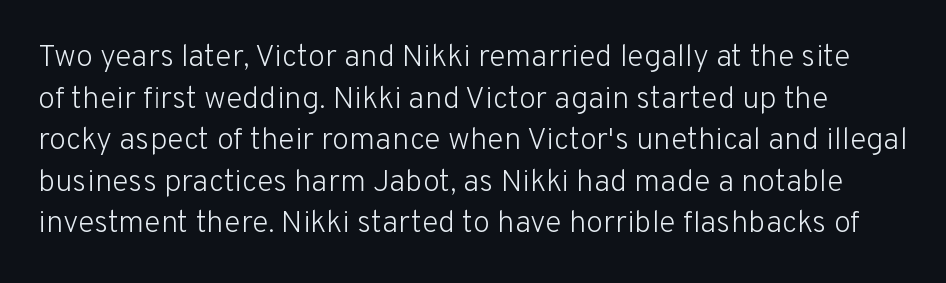
Q: Is the text bold? A: No.
Q: Is the text italic (slanted)? A: No, it is upright.
Q: Is the typeface a serif or a sans-serif typeface? A: Sans-serif.
Q: Is the text underlined? A: No.
Q: Is the spacing between letters normal or unusually wide? A: Normal.
Q: Is the spacing between lines tight, normal or loose? A: Normal.
Q: Width (condensed, normal, or wide)? A: Normal.
Q: Stroke contrast? A: Low.
Q: x-height? A: Medium.
Q: Monospaced? A: No.
